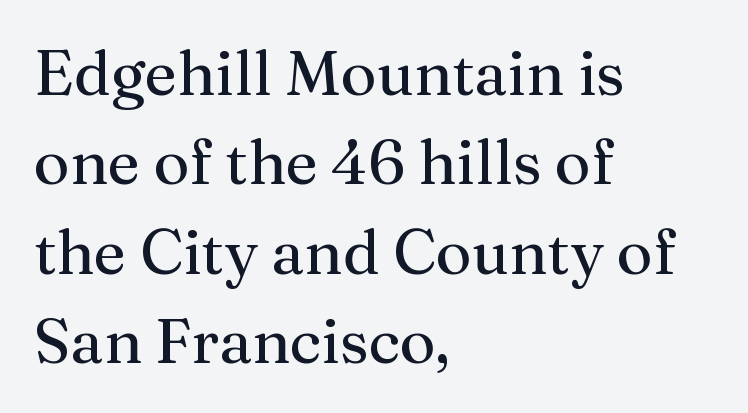
The image shows 62 px regular-weight serif type, upright; set left-aligned, normal line spacing (1.44x), normal letter spacing, not underlined; medium stroke contrast and a medium x-height.
